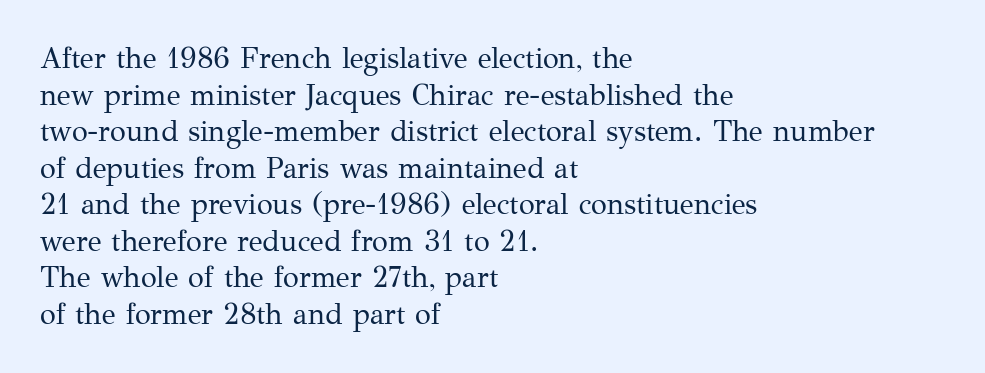
Caption: multi-line text, flush left, ragged right. There is no visible air inserted between adjacent glyphs. Posture: straight, roman, zero tilt. The typeface has the unassuming heft of standard copy or less.
